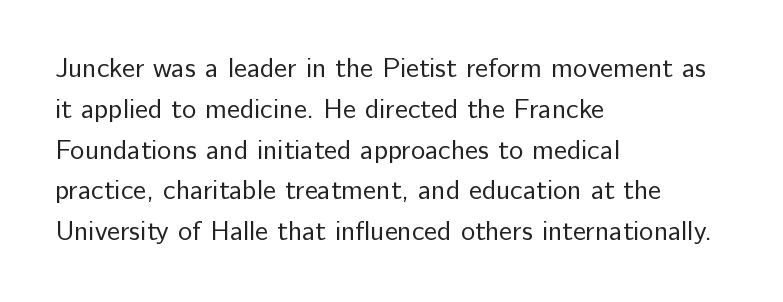
The passage shown stacks its lines at a standard gap. Plain, unruled lines of type. Summary of weight: not heavy and not bold. The rendering keeps characters at their native spacing. Notice how the stems are strictly vertical — no italics here.
